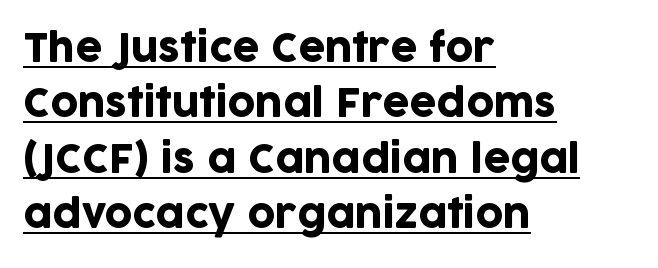
The image shows 38 px sans-serif type, upright; set left-aligned, normal line spacing (1.46x), normal letter spacing, underlined; low stroke contrast and a large x-height.
